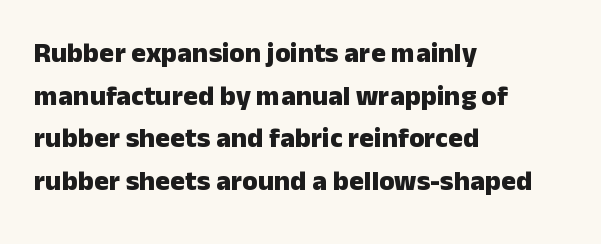
The image shows 28 px heavy sans-serif type, upright; set left-aligned, normal line spacing (1.52x), normal letter spacing, not underlined; low stroke contrast and a medium x-height.
